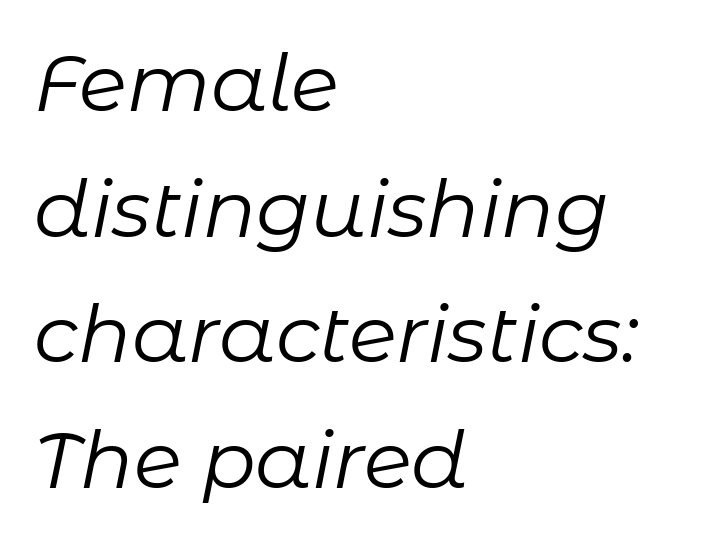
This sample uses an oblique cut, with every glyph tilted off the vertical. Each word holds together tightly as a unit, with standard inter-letter gaps. This sample keeps an unexceptional amount of space between lines. Summary of weight: not heavy and not bold. Looks like regular typesetting: each glyph gets only the width it needs. The passage is arranged the way most books set body copy — flush left.
